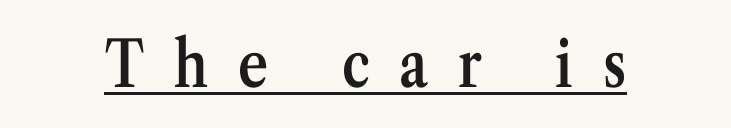
{"serif": "yes", "italic": "no", "bold": "semi", "weight": "semibold", "width": "condensed", "stroke_contrast": "medium", "x_height": "medium", "monospaced": "no", "underline": "yes", "letter_spacing": "wide", "letter_spacing_em": 0.47, "glyph_px": 64}
